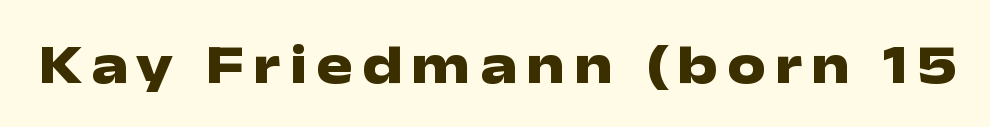
The image shows 55 px heavy, wide sans-serif type, upright; set not underlined; low stroke contrast and a medium x-height.
